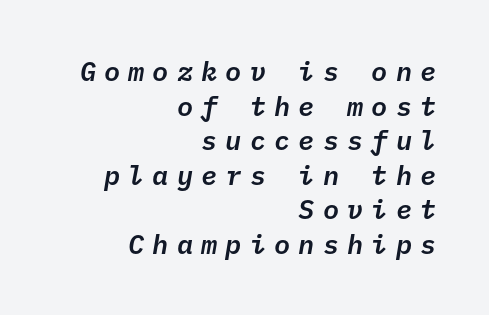
{"italic": "yes", "lean": "right", "slant_degrees": 10, "underline": "no", "align": "right", "line_spacing": "normal", "line_spacing_ratio": 1.28, "letter_spacing": "wide", "letter_spacing_em": 0.3, "glyph_px": 27}
